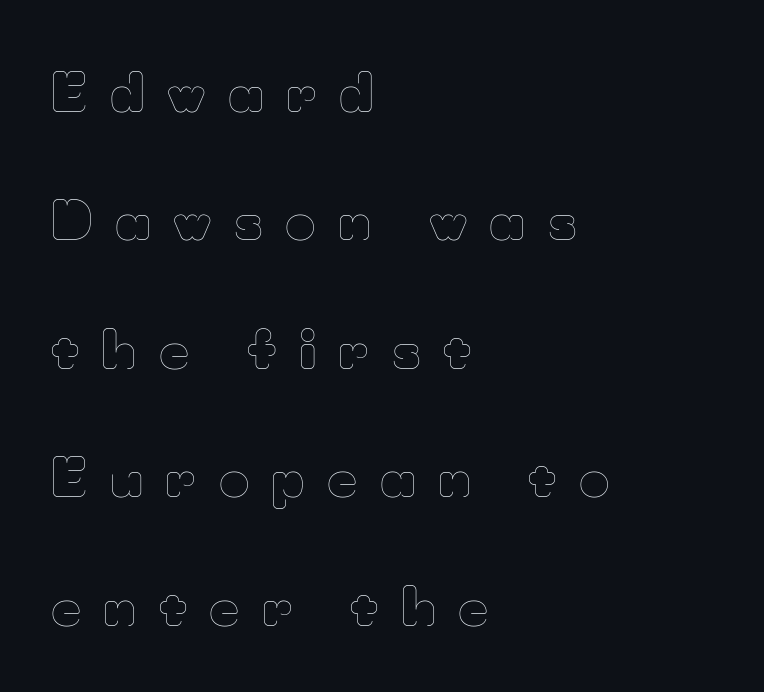
Baseline-to-baseline distance is far greater than the letter height. This sample uses an upright cut, with every glyph sitting square on the baseline. Think of a printed novel: that variable character pitch is what you see here. What stands out about the letter spacing? Its width — letters are far apart. Clear beneath every line of the passage. The rendering anchors every line to the left-hand side.
